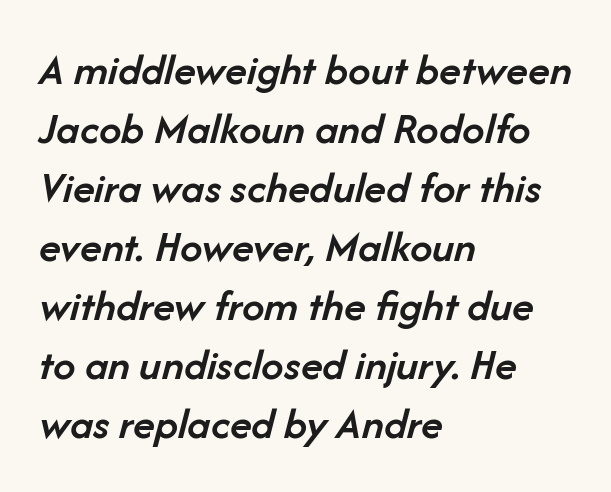
Q: Is the text bold? A: Semi-bold.
Q: Is the text italic (slanted)? A: Yes, it leans right by about 14 degrees.
Q: Is the text underlined? A: No.
Q: How is the paragraph aligned? A: Left-aligned.
Q: Is the spacing between letters normal or unusually wide? A: Normal.
Q: Is the spacing between lines tight, normal or loose? A: Normal.
Q: Width (condensed, normal, or wide)? A: Normal.
Q: Stroke contrast? A: Low.
Q: x-height? A: Medium.
Q: Monospaced? A: No.
